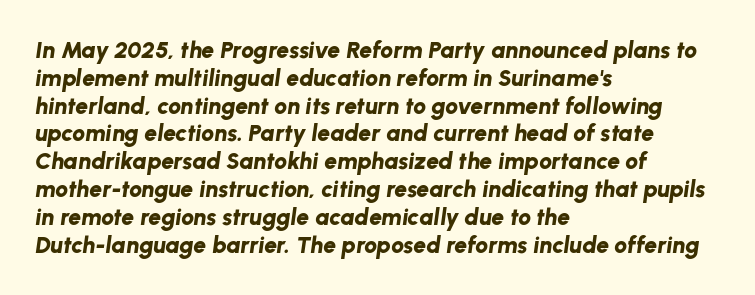
Heavy-handed strokes throughout: this text is bold. These lines stack with their left ends in a neat column. The tracking reads as untouched default to a designer's eye. Does the lettering tilt? It does — this is italic.
